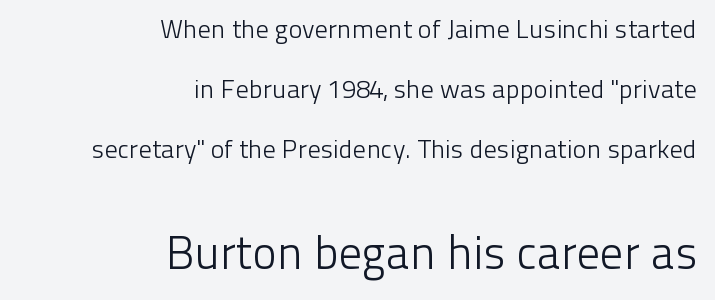
Q: Is the text bold? A: No.
Q: Is the text italic (slanted)? A: No, it is upright.
Q: Is the typeface a serif or a sans-serif typeface? A: Sans-serif.
Q: Is the text underlined? A: No.
Q: How is the paragraph aligned? A: Right-aligned.
Q: Is the spacing between letters normal or unusually wide? A: Normal.
Q: Is the spacing between lines tight, normal or loose? A: Loose.
Q: Which block of text is set in a larger size, the first (top) or the second (bottom)? A: The second (bottom) one.
Q: Width (condensed, normal, or wide)? A: Normal.
Q: Stroke contrast? A: Low.
Q: x-height? A: Medium.
Q: Monospaced? A: No.
